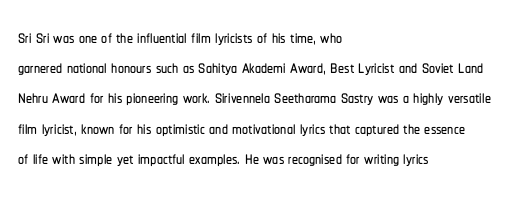
{"italic": "no", "underline": "no", "align": "left", "line_spacing": "normal", "line_spacing_ratio": 1.26, "letter_spacing": "normal", "letter_spacing_em": 0.0, "glyph_px": 24}
